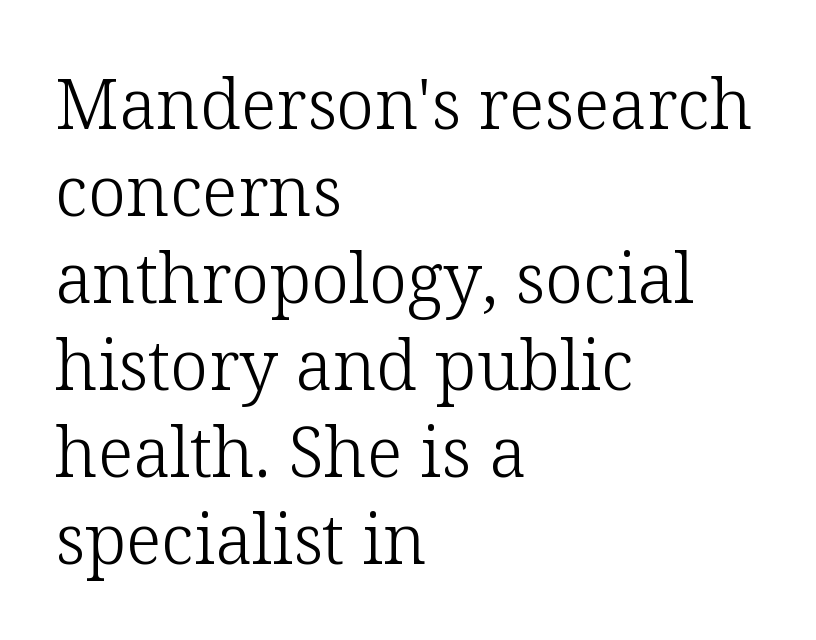
Weight class: somewhere from thin through regular. The letters carry serifs — small finishing strokes at the ends of their stems. The face used here is proportionally spaced, like ordinary book or web type. The rendering keeps characters at their native spacing.
